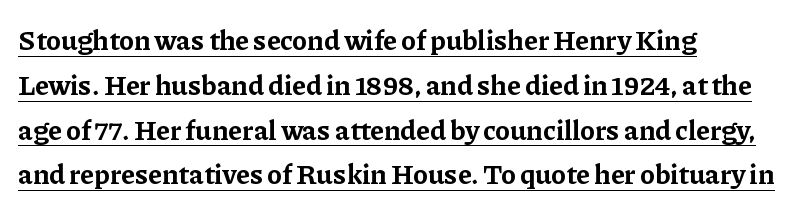
The image shows 28 px bold serif type, upright; set left-aligned, normal line spacing (1.6x), normal letter spacing, underlined; low stroke contrast and a medium x-height.
